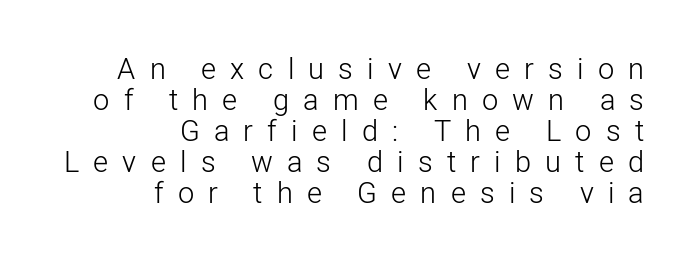
Q: Is the text bold? A: No.
Q: Is the text italic (slanted)? A: No, it is upright.
Q: Is the typeface a serif or a sans-serif typeface? A: Sans-serif.
Q: Is the text underlined? A: No.
Q: How is the paragraph aligned? A: Right-aligned.
Q: Is the spacing between letters normal or unusually wide? A: Unusually wide.
Q: Is the spacing between lines tight, normal or loose? A: Tight.
Q: Width (condensed, normal, or wide)? A: Normal.
Q: Stroke contrast? A: Low.
Q: x-height? A: Medium.
Q: Monospaced? A: No.
